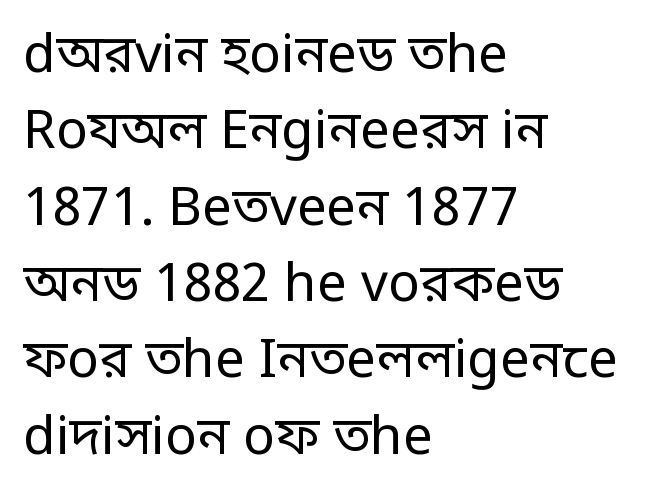
Q: Is the text bold? A: No.
Q: Is the text italic (slanted)? A: No, it is upright.
Q: Is the typeface a serif or a sans-serif typeface? A: Sans-serif.
Q: Is the text underlined? A: No.
Q: How is the paragraph aligned? A: Left-aligned.
Q: Is the spacing between letters normal or unusually wide? A: Normal.
Q: Is the spacing between lines tight, normal or loose? A: Normal.
Q: Width (condensed, normal, or wide)? A: Condensed.
Q: Stroke contrast? A: Low.
Q: Monospaced? A: No.
